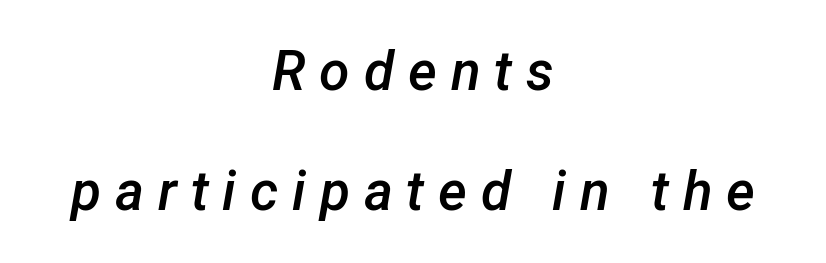
Q: Is the text bold? A: Semi-bold.
Q: Is the text italic (slanted)? A: Yes, it leans right by about 12 degrees.
Q: Is the text underlined? A: No.
Q: How is the paragraph aligned? A: Centered.
Q: Is the spacing between letters normal or unusually wide? A: Unusually wide.
Q: Is the spacing between lines tight, normal or loose? A: Loose.
Q: Width (condensed, normal, or wide)? A: Normal.
Q: Stroke contrast? A: Low.
Q: x-height? A: Medium.
Q: Monospaced? A: No.
